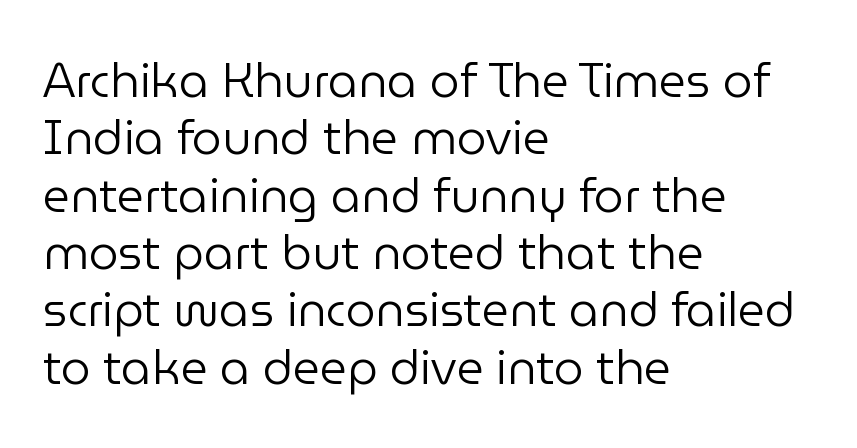
Q: Is the text bold? A: No.
Q: Is the text italic (slanted)? A: No, it is upright.
Q: Is the typeface a serif or a sans-serif typeface? A: Sans-serif.
Q: Is the text underlined? A: No.
Q: How is the paragraph aligned? A: Left-aligned.
Q: Is the spacing between letters normal or unusually wide? A: Normal.
Q: Width (condensed, normal, or wide)? A: Normal.
Q: Stroke contrast? A: Low.
Q: x-height? A: Medium.
Q: Monospaced? A: No.
